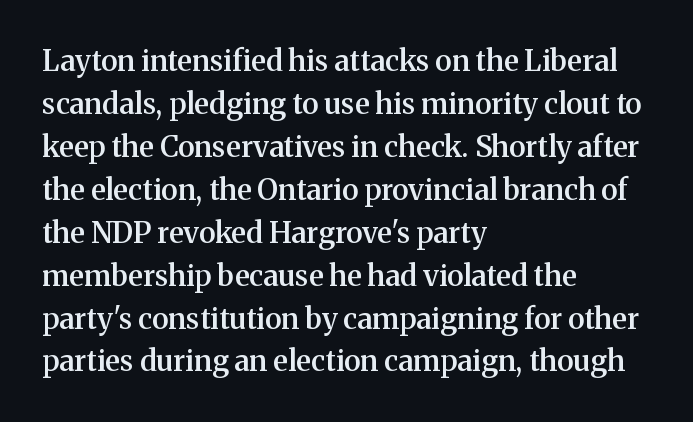
The image shows 29 px semibold serif type, upright; set left-aligned, normal line spacing (1.48x), normal letter spacing, not underlined; medium stroke contrast and a medium x-height.
